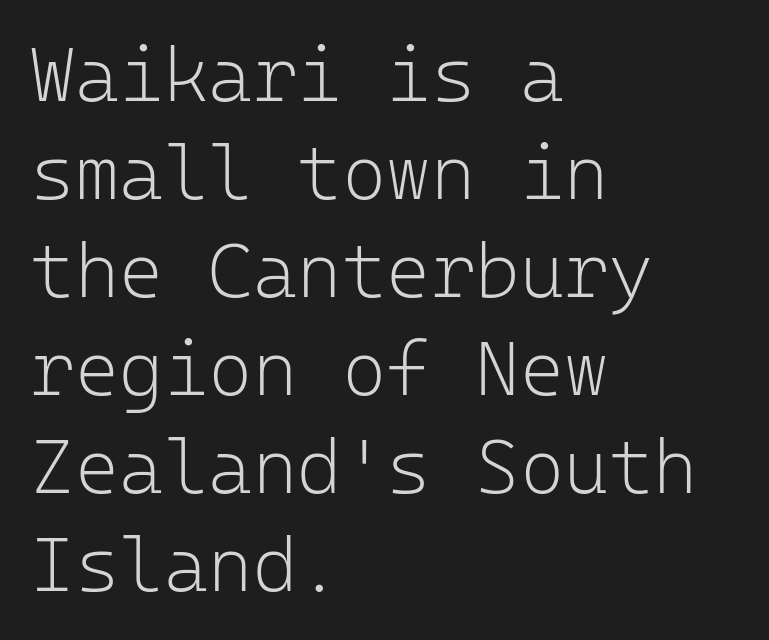
Rows of type keep a routine distance in the vertical direction. Does the lettering tilt? It doesn't — this is upright. Compared with typical body copy, the letter spacing here is the same. Caption: face not bold, strokes unweighted. Check where the strokes stop: nothing finishes them off — pure sans.
